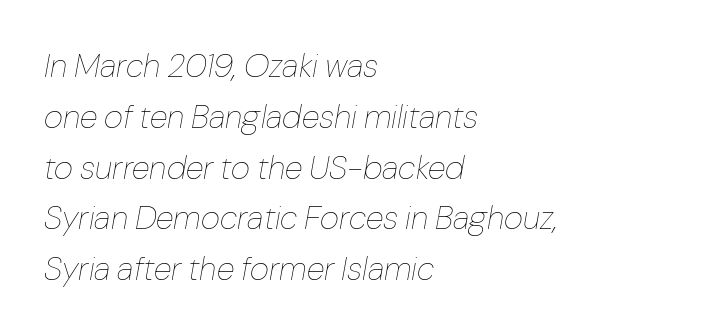
The image shows 33 px thin type, italic (leaning right); set left-aligned, normal line spacing (1.54x), normal letter spacing, not underlined; low stroke contrast and a medium x-height.
